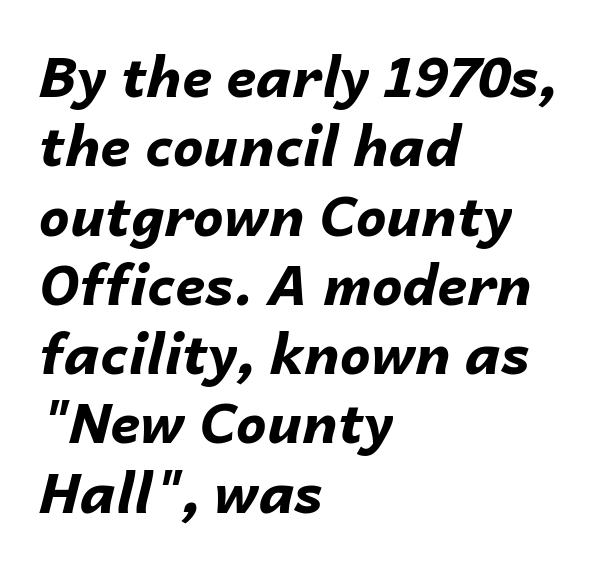
The image shows 55 px bold type, italic (leaning right); set left-aligned, normal line spacing (1.26x), normal letter spacing, not underlined; low stroke contrast and a medium x-height.
